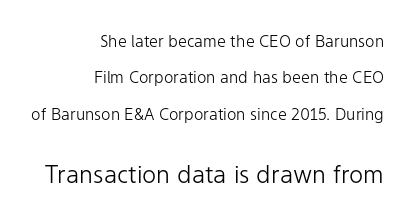
Quick note: underline off. This rendering uses right alignment, leaving the left contour irregular. Stroke mass is kept to a normal reading level or below. Leading is clearly above the norm, producing a sparse column.
